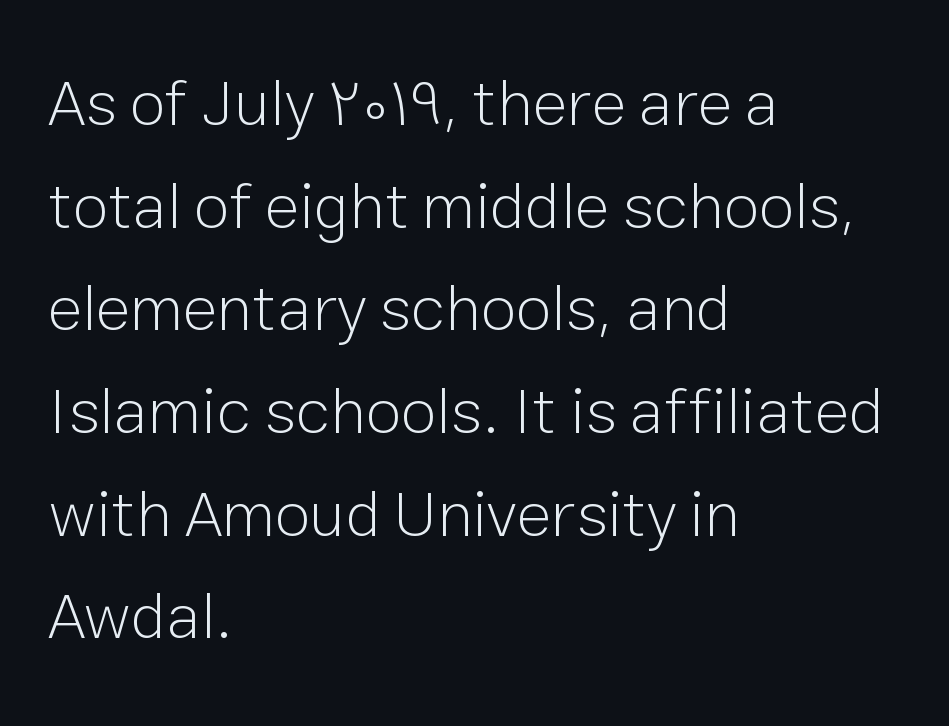
{"serif": "no", "italic": "no", "bold": "no", "weight": "light", "width": "normal", "stroke_contrast": "low", "x_height": "medium", "monospaced": "no", "underline": "no", "align": "left", "line_spacing": "normal", "line_spacing_ratio": 1.58, "letter_spacing": "normal", "letter_spacing_em": 0.0, "glyph_px": 65}
